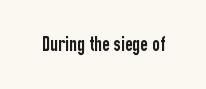
{"italic": "no", "underline": "no", "letter_spacing": "normal", "letter_spacing_em": 0.0, "glyph_px": 21}
